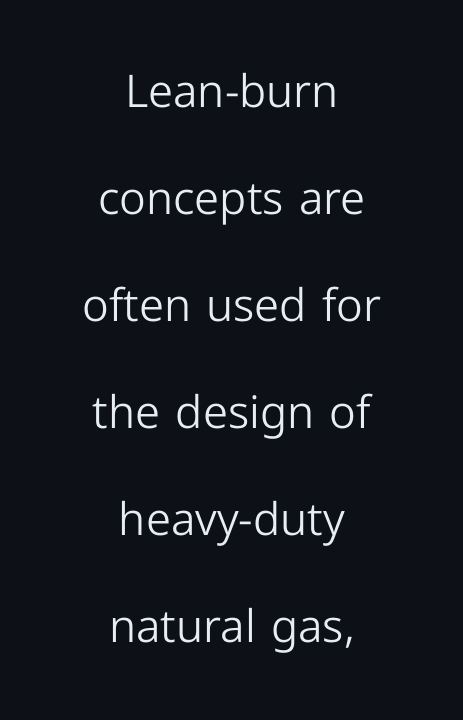
The image shows 45 px light sans-serif type, upright; set centered, loose line spacing (2.38x), normal letter spacing, not underlined; low stroke contrast and a medium x-height.
